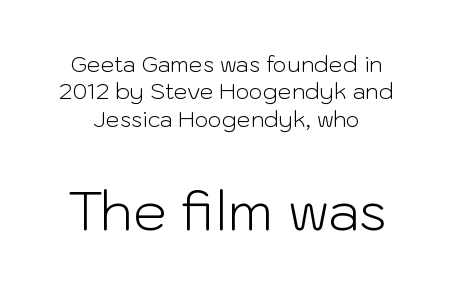
{"serif": "no", "italic": "no", "bold": "no", "weight": "light", "width": "normal", "stroke_contrast": "low", "x_height": "medium", "monospaced": "no", "underline": "no", "line_spacing_ratio": 1.24, "letter_spacing": "normal", "letter_spacing_em": 0.0, "larger_block": "second", "size_ratio": 2.45, "glyph_px": 54}
